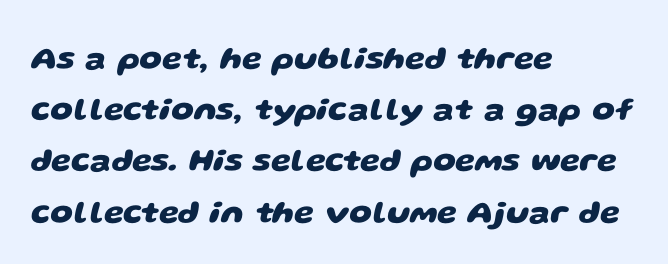
Each glyph is drawn with heavy, bold strokes. Typographically, this falls in the sans-serif category. The tracking reads as untouched default to a designer's eye. Every row of glyphs begins at an identical x-position on the left.
